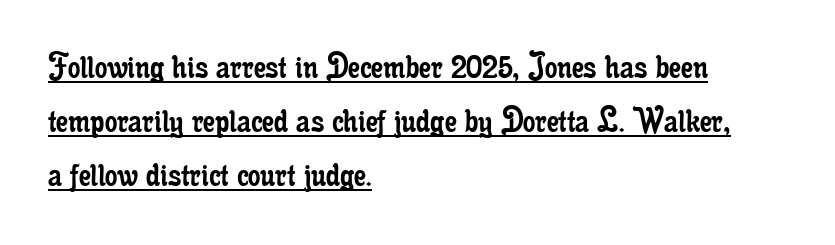
{"serif": "yes", "italic": "no", "bold": "no", "weight": "regular", "width": "condensed", "stroke_contrast": "low", "x_height": "small", "monospaced": "no", "underline": "yes", "align": "left", "line_spacing": "normal", "line_spacing_ratio": 1.39, "letter_spacing": "normal", "letter_spacing_em": 0.0, "glyph_px": 39}
